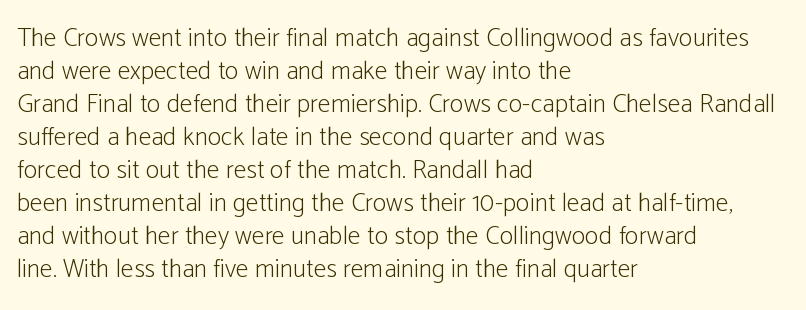
Q: Is the text bold? A: No.
Q: Is the text italic (slanted)? A: No, it is upright.
Q: Is the text underlined? A: No.
Q: How is the paragraph aligned? A: Left-aligned.
Q: Is the spacing between letters normal or unusually wide? A: Normal.
Q: Is the spacing between lines tight, normal or loose? A: Normal.
